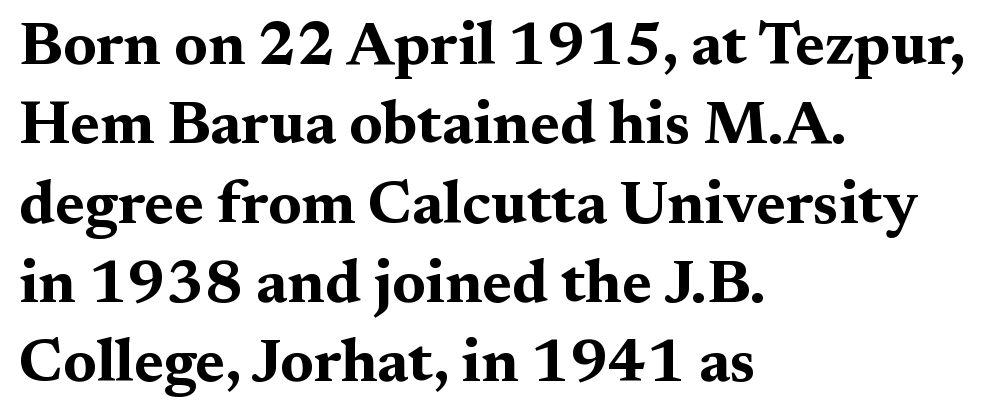
The image shows 61 px bold, wide serif type, upright; set left-aligned, normal line spacing (1.3x), normal letter spacing, not underlined; medium stroke contrast and a medium x-height.
